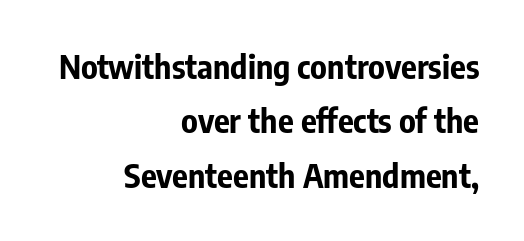
Leftover space on each line is placed entirely before the opening word. Every stem runs plumb, perpendicular to the baseline. The face used here is proportionally spaced, like ordinary book or web type. Examine the stroke ends and you'll find no serifs. Here the glyphs are tracked normally, forming tight word shapes. Letters rest on an invisible, unmarked baseline.
